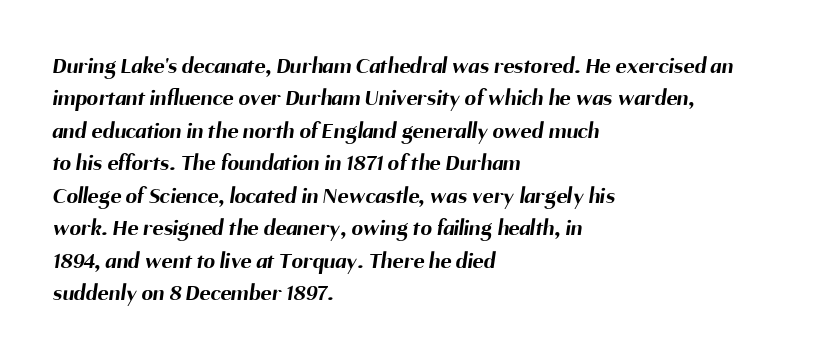
{"bold": "yes", "underline": "no", "align": "left", "line_spacing": "normal", "line_spacing_ratio": 1.41, "letter_spacing": "normal", "letter_spacing_em": 0.0, "glyph_px": 23}
